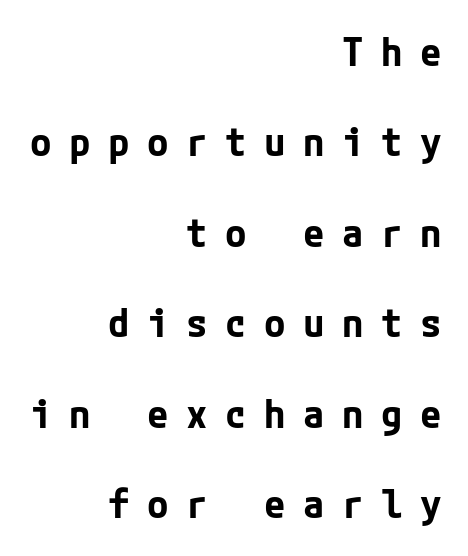
These lines are composed in type without serifs. Each glyph is drawn with heavy, bold strokes. Quick note: not italic, upright. Line spacing here is loose.
